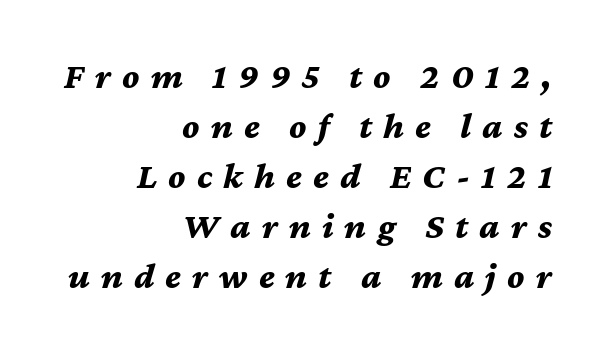
In terms of weight, the rendering is a true, heavy bold. These lines sit exactly where default settings would place them. The passage shown leans; its letterforms are oblique. Horizontally, the lines are justified to the trailing edge only. Beneath every word, the page is bare. Here the designer chose a conventional face with non-uniform glyph widths.
